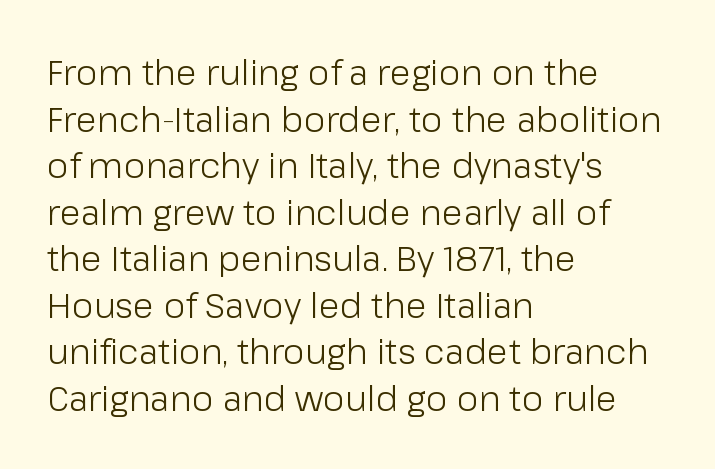
The image shows 35 px light sans-serif type, upright; set left-aligned, normal line spacing (1.33x), normal letter spacing, not underlined; low stroke contrast and a medium x-height.
